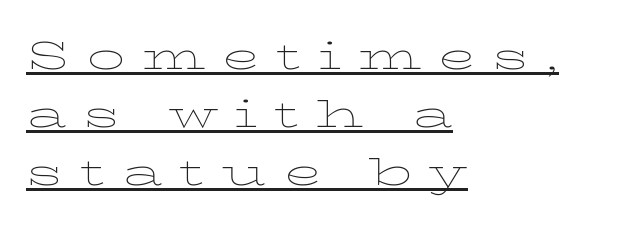
{"serif": "yes", "italic": "no", "bold": "no", "weight": "thin", "width": "wide", "stroke_contrast": "low", "x_height": "medium", "monospaced": "no", "underline": "yes", "align": "left", "line_spacing": "normal", "line_spacing_ratio": 1.53, "letter_spacing": "wide", "letter_spacing_em": 0.43, "glyph_px": 38}
